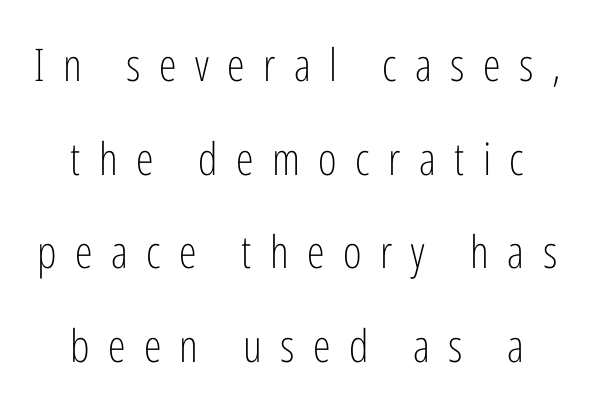
You could fit nearly another row in the gap between these rows. A sans-serif font was chosen for this passage. Heaviness? Minimal to ordinary, like unemphasized prose. How are the letters spaced? Widely, with obvious added tracking. This is the regular roman posture of the typeface.
